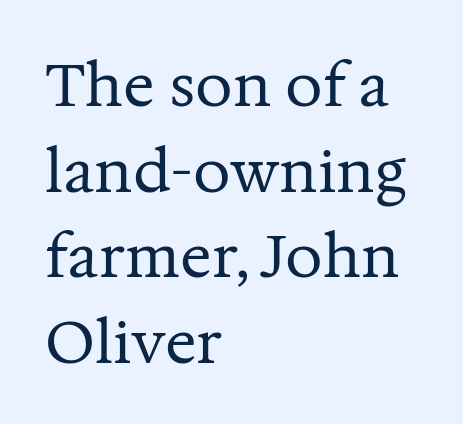
Q: Is the text bold? A: No.
Q: Is the text italic (slanted)? A: No, it is upright.
Q: Is the typeface a serif or a sans-serif typeface? A: Serif.
Q: Is the text underlined? A: No.
Q: How is the paragraph aligned? A: Left-aligned.
Q: Is the spacing between letters normal or unusually wide? A: Normal.
Q: Is the spacing between lines tight, normal or loose? A: Normal.
Q: Width (condensed, normal, or wide)? A: Normal.
Q: Stroke contrast? A: Medium.
Q: x-height? A: Medium.
Q: Monospaced? A: No.
